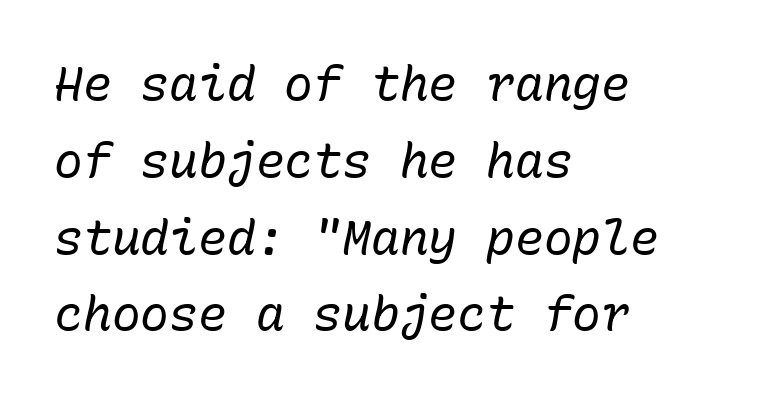
The image shows 48 px regular-weight type, italic (leaning right), monospaced; set left-aligned, normal line spacing (1.6x), normal letter spacing, not underlined; low stroke contrast and a medium x-height.
